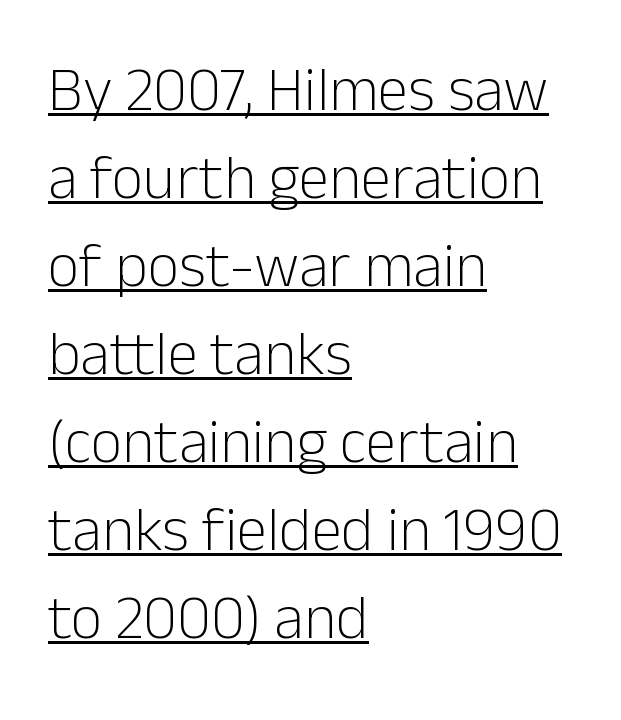
Q: Is the text bold? A: No.
Q: Is the text italic (slanted)? A: No, it is upright.
Q: Is the typeface a serif or a sans-serif typeface? A: Sans-serif.
Q: Is the text underlined? A: Yes.
Q: How is the paragraph aligned? A: Left-aligned.
Q: Is the spacing between letters normal or unusually wide? A: Normal.
Q: Is the spacing between lines tight, normal or loose? A: Normal.
Q: Width (condensed, normal, or wide)? A: Normal.
Q: Stroke contrast? A: Low.
Q: x-height? A: Medium.
Q: Monospaced? A: No.
